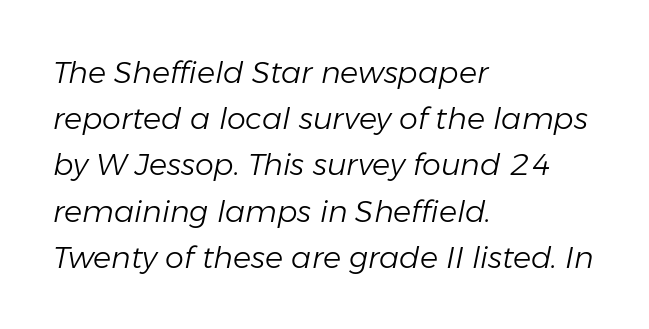
Q: Is the text bold? A: No.
Q: Is the text italic (slanted)? A: Yes, it leans right by about 11 degrees.
Q: Is the text underlined? A: No.
Q: How is the paragraph aligned? A: Left-aligned.
Q: Is the spacing between letters normal or unusually wide? A: Normal.
Q: Is the spacing between lines tight, normal or loose? A: Normal.
Q: Width (condensed, normal, or wide)? A: Normal.
Q: Stroke contrast? A: Low.
Q: x-height? A: Medium.
Q: Monospaced? A: No.
